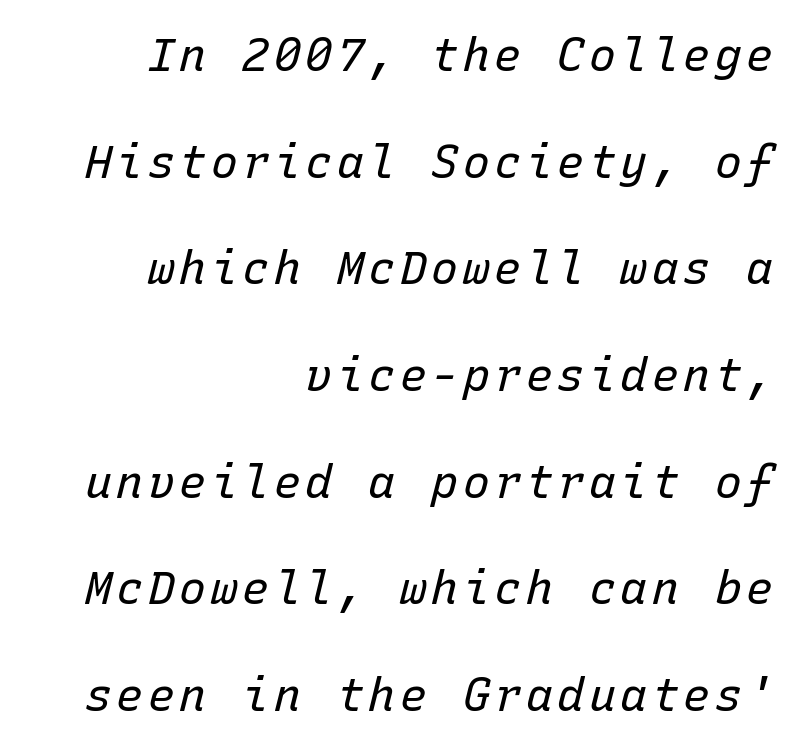
The image shows 45 px regular-weight type, italic (leaning right), monospaced; set right-aligned, loose line spacing (2.37x), not underlined; low stroke contrast and a medium x-height.
